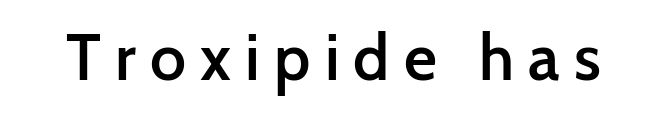
Ordinary non-slanted type is in use. This is sans-serif lettering, the kind often seen on screens and signage. Compared with typical body copy, the letter spacing here is much looser. Look at the stroke-to-counter ratio: somewhat heavy, a semibold. Spacing verdict: proportional, widths tailored to each character. Anything drawn beneath the words? Only blank space.
